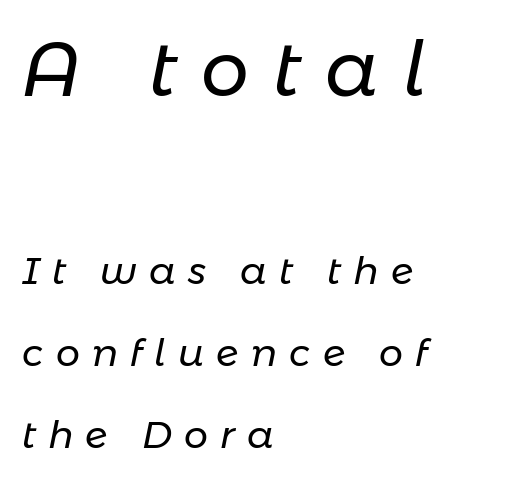
In this sample the first text group is rendered at the bigger scale. Character widths vary here, with narrow letters taking less room than wide ones. The rendering uses a large line-height, opening up the rows. Each stroke keeps to a modest, everyday thickness or less.
